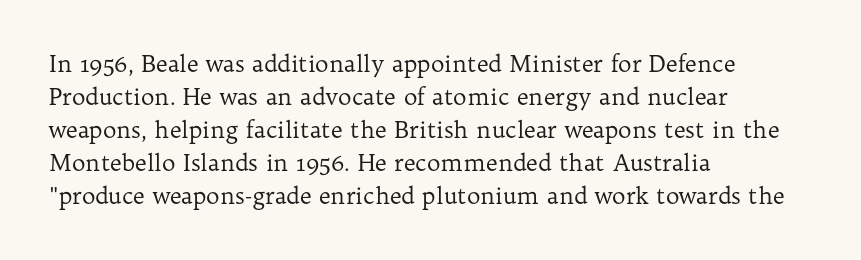
The image shows 23 px text type, upright; set left-aligned, normal line spacing (1.43x), normal letter spacing, not underlined.
